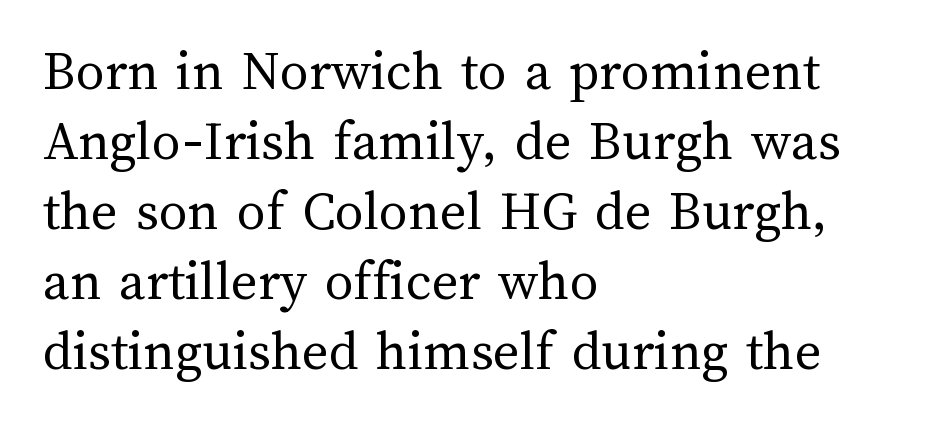
The image shows 57 px regular-weight type, upright; set left-aligned, line spacing 1.23x, normal letter spacing, not underlined; medium stroke contrast and a medium x-height.
